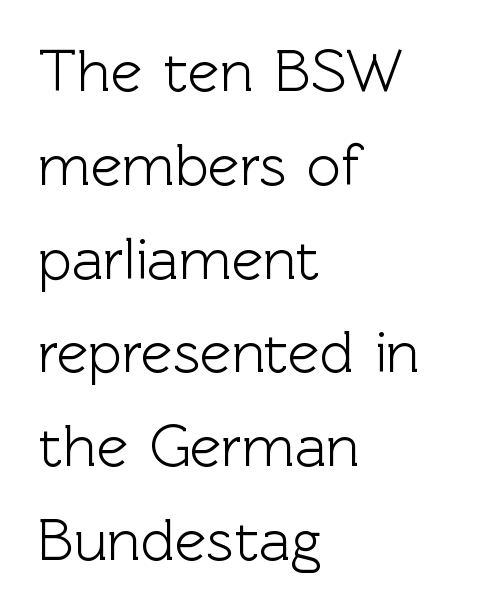
The image shows 59 px sans-serif type, upright; set left-aligned, normal line spacing (1.59x), normal letter spacing, not underlined; a medium x-height.
